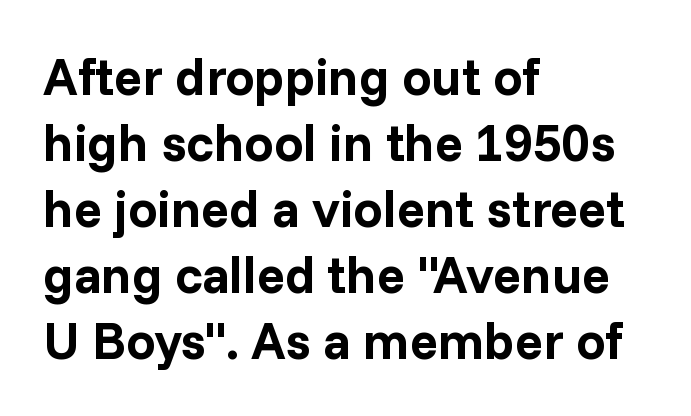
These words are printed bold, with thick strokes throughout. Underline: absent. This rendering leaves character spacing at its baseline value. Students, observe: this is what conventionally led text looks like. Vertical strokes here are truly vertical. The letters carry no serifs — their stems end cleanly without finishing strokes.
